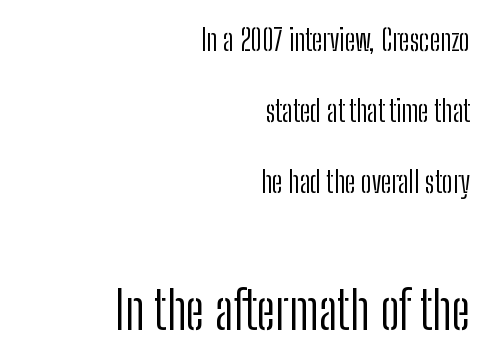
Q: Is the text bold? A: No.
Q: Is the text italic (slanted)? A: No, it is upright.
Q: Is the typeface a serif or a sans-serif typeface? A: Sans-serif.
Q: Is the text underlined? A: No.
Q: How is the paragraph aligned? A: Right-aligned.
Q: Is the spacing between letters normal or unusually wide? A: Normal.
Q: Is the spacing between lines tight, normal or loose? A: Loose.
Q: Which block of text is set in a larger size, the first (top) or the second (bottom)? A: The second (bottom) one.
Q: Width (condensed, normal, or wide)? A: Condensed.
Q: Stroke contrast? A: Low.
Q: x-height? A: Medium.
Q: Monospaced? A: No.
